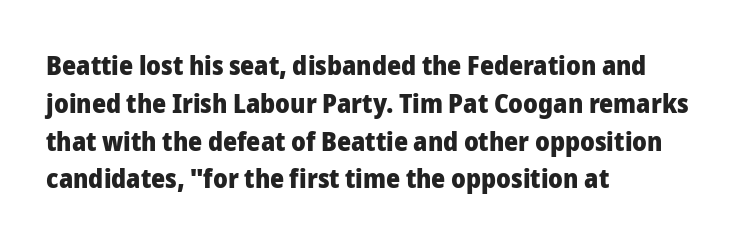
Q: Is the text bold? A: Yes.
Q: Is the text italic (slanted)? A: No, it is upright.
Q: Is the text underlined? A: No.
Q: How is the paragraph aligned? A: Left-aligned.
Q: Is the spacing between letters normal or unusually wide? A: Normal.
Q: Is the spacing between lines tight, normal or loose? A: Normal.
